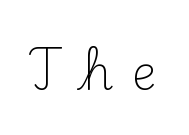
The image shows 47 px light serif type, upright; set unusually wide letter spacing (+0.4 em), not underlined; medium stroke contrast and a small x-height.
